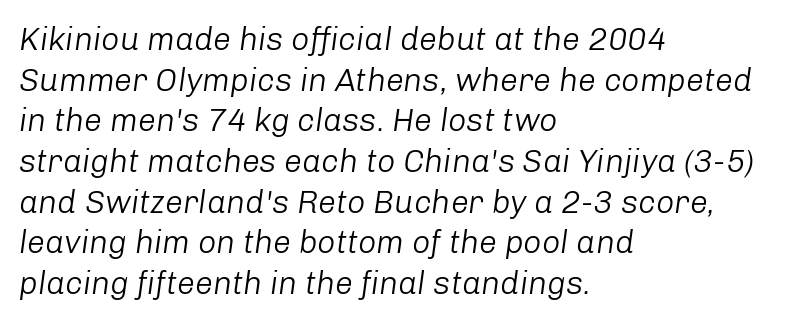
Q: Is the text bold? A: No.
Q: Is the text italic (slanted)? A: Yes, it leans right by about 8 degrees.
Q: Is the text underlined? A: No.
Q: How is the paragraph aligned? A: Left-aligned.
Q: Is the spacing between letters normal or unusually wide? A: Normal.
Q: Is the spacing between lines tight, normal or loose? A: Normal.
Q: Width (condensed, normal, or wide)? A: Normal.
Q: Stroke contrast? A: Low.
Q: x-height? A: Medium.
Q: Monospaced? A: No.
